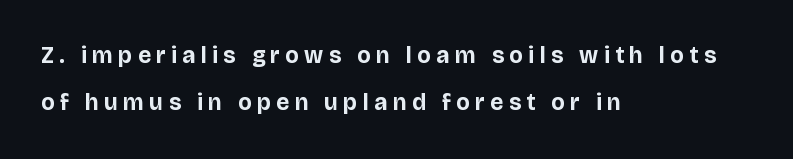
{"italic": "no", "bold": "yes", "underline": "no", "align": "left", "line_spacing": "loose", "line_spacing_ratio": 2.06, "letter_spacing": "wide", "letter_spacing_em": 0.24, "glyph_px": 23}
